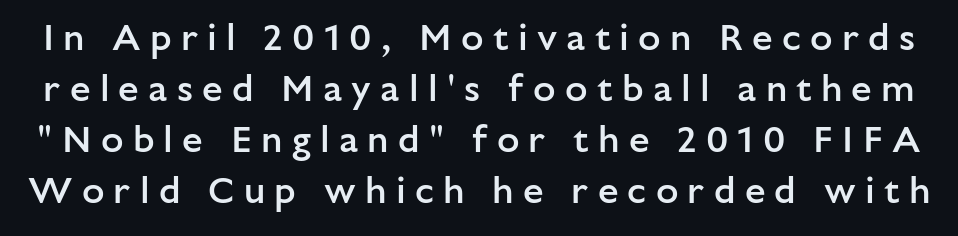
Q: Is the text bold? A: Semi-bold.
Q: Is the text italic (slanted)? A: No, it is upright.
Q: Is the typeface a serif or a sans-serif typeface? A: Sans-serif.
Q: Is the text underlined? A: No.
Q: Is the spacing between letters normal or unusually wide? A: Unusually wide.
Q: Is the spacing between lines tight, normal or loose? A: Normal.
Q: Width (condensed, normal, or wide)? A: Normal.
Q: Stroke contrast? A: Low.
Q: x-height? A: Medium.
Q: Monospaced? A: No.
